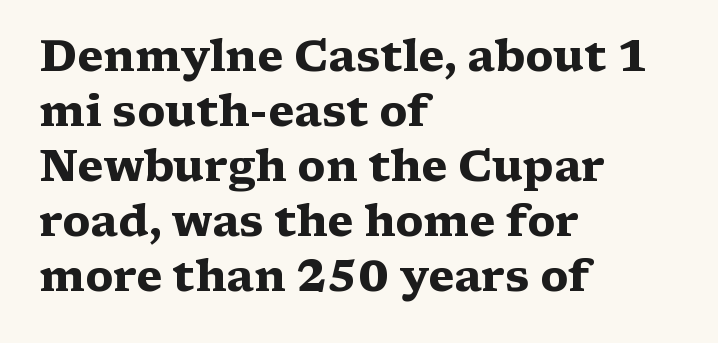
The image shows 43 px heavy, wide serif type, upright; set left-aligned, normal line spacing (1.28x), normal letter spacing, not underlined; medium stroke contrast and a medium x-height.
